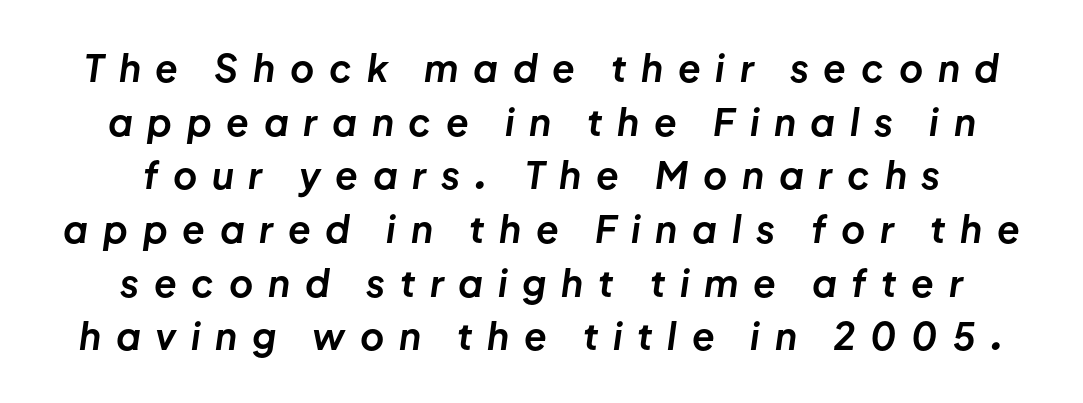
The image shows 37 px bold type, italic (leaning right); set centered, normal line spacing (1.45x), unusually wide letter spacing (+0.4 em), not underlined; low stroke contrast and a medium x-height.
